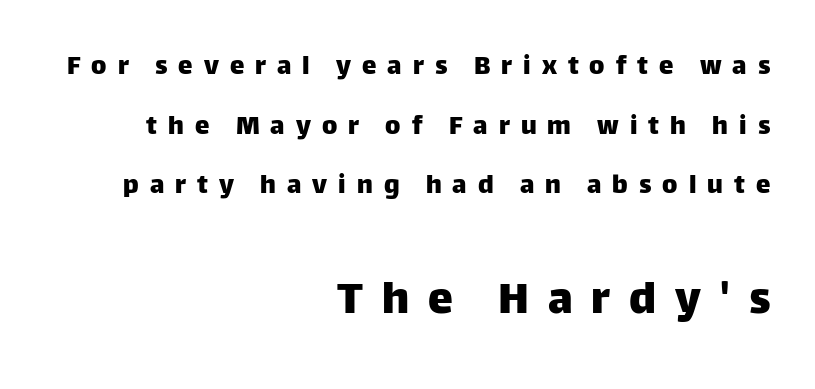
Q: Is the text italic (slanted)? A: No, it is upright.
Q: Is the typeface a serif or a sans-serif typeface? A: Sans-serif.
Q: Is the text underlined? A: No.
Q: How is the paragraph aligned? A: Right-aligned.
Q: Is the spacing between letters normal or unusually wide? A: Unusually wide.
Q: Is the spacing between lines tight, normal or loose? A: Loose.
Q: Which block of text is set in a larger size, the first (top) or the second (bottom)? A: The second (bottom) one.
Q: Width (condensed, normal, or wide)? A: Normal.
Q: Stroke contrast? A: Low.
Q: x-height? A: Large.
Q: Monospaced? A: No.
